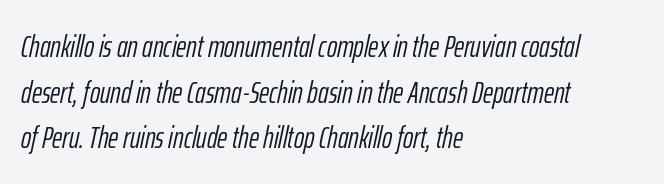
The glyphs are unaccompanied by any horizontal stroke below them. Compared with a typical body face, this is equally light or lighter still. Looks like regular typesetting: each glyph gets only the width it needs. There is no visible air inserted between adjacent glyphs. The whole block is typeset with a tilt. Horizontal alignment here is leftward, the default for most running prose.
